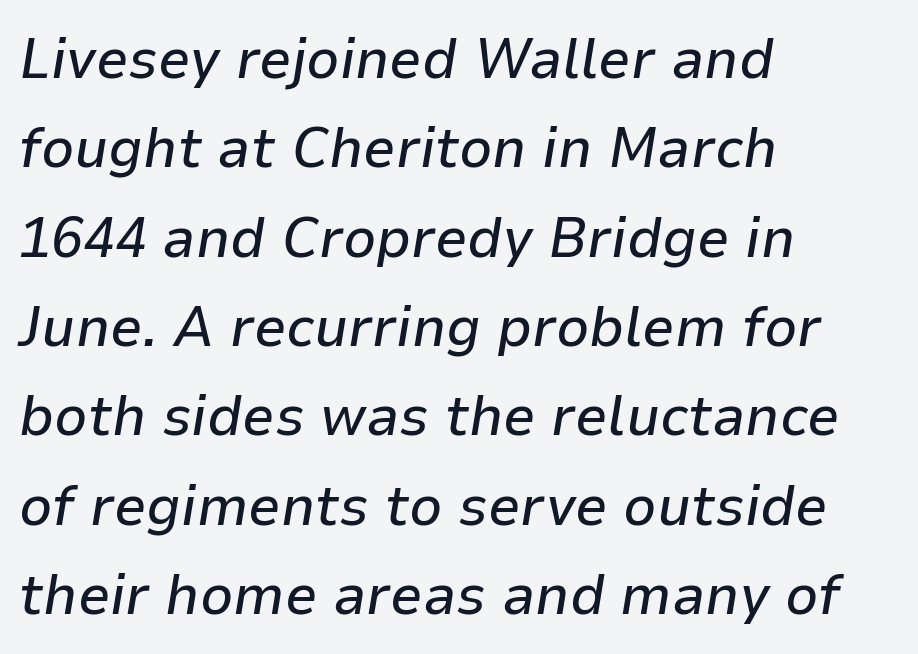
The image shows 58 px text type, italic (leaning right); set left-aligned, normal line spacing (1.54x), normal letter spacing, not underlined; low stroke contrast and a medium x-height.
